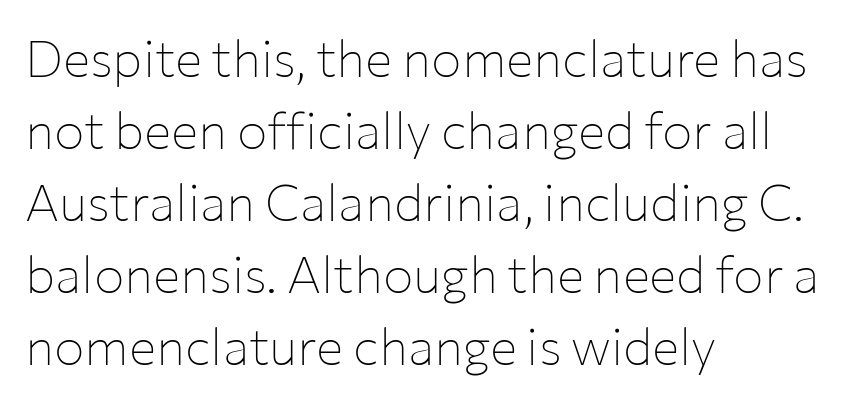
{"serif": "no", "italic": "no", "bold": "no", "weight": "thin", "width": "normal", "stroke_contrast": "low", "x_height": "medium", "monospaced": "no", "underline": "no", "align": "left", "line_spacing": "normal", "line_spacing_ratio": 1.41, "letter_spacing": "normal", "letter_spacing_em": 0.0, "glyph_px": 51}
